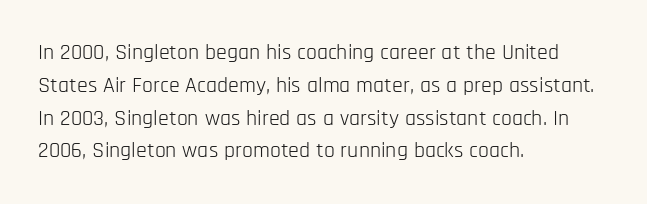
The image shows 22 px text type, upright; set left-aligned, normal line spacing (1.49x), normal letter spacing, not underlined.
